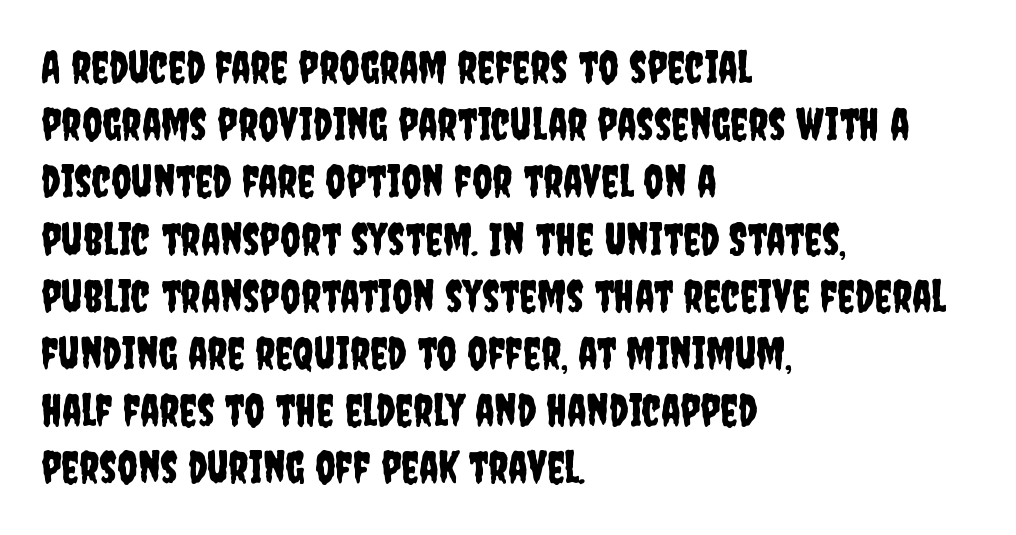
The image shows 44 px condensed sans-serif type, upright; set left-aligned, normal line spacing (1.3x), normal letter spacing, not underlined; low stroke contrast and a large x-height.
